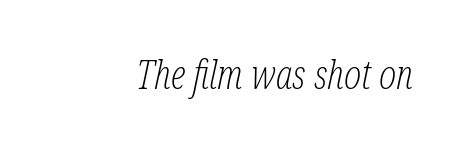
Q: Is the text bold? A: No.
Q: Is the text italic (slanted)? A: Yes, it leans right by about 12 degrees.
Q: Is the typeface a serif or a sans-serif typeface? A: Serif.
Q: Is the text underlined? A: No.
Q: Is the spacing between letters normal or unusually wide? A: Normal.
Q: Width (condensed, normal, or wide)? A: Condensed.
Q: Stroke contrast? A: Low.
Q: x-height? A: Medium.
Q: Monospaced? A: No.
